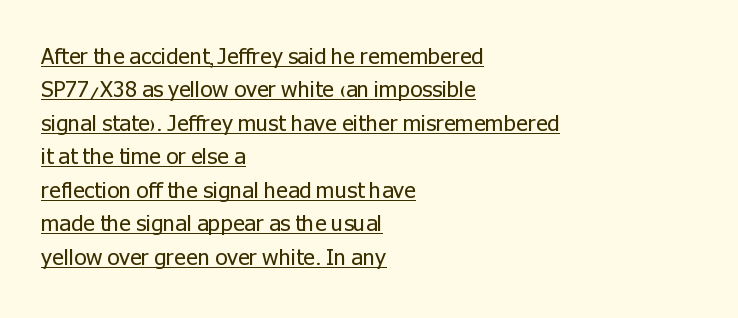
Characters remain perfectly vertical along every line. Is there an underline? Yes — a line sits under the letters. Each new line begins a customary step beneath the previous one. The setting favours the left margin, as ordinary paragraphs usually do. Nothing unusual about the tracking: characters are spaced as the font intends. The strokes are not fattened; the text isn't bold.
